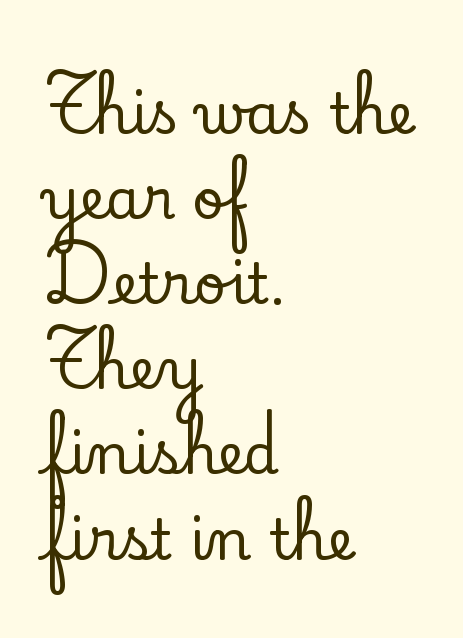
{"serif": "yes", "italic": "no", "width": "normal", "stroke_contrast": "low", "x_height": "small", "monospaced": "no", "underline": "no", "align": "left", "line_spacing": "normal", "line_spacing_ratio": 1.52, "letter_spacing": "normal", "letter_spacing_em": 0.0, "glyph_px": 56}
